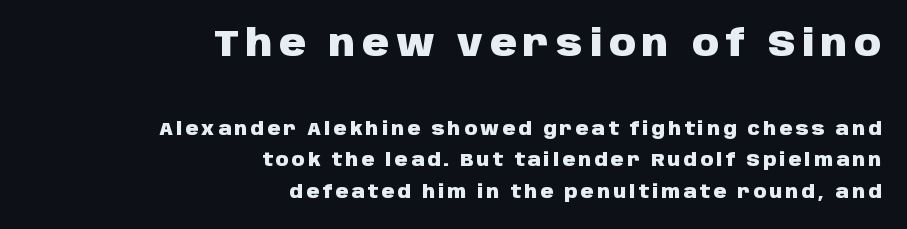
Check where the strokes stop: nothing finishes them off — pure sans. Each row of text sits above clean, open space. Think of a printed novel: that variable character pitch is what you see here. Italic: no, the glyphs are upright roman. Typeset ragged left — the right edge is the straight one.
